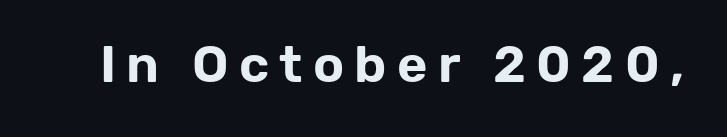
The image shows 52 px sans-serif type, upright; set unusually wide letter spacing (+0.2 em), not underlined; low stroke contrast and a medium x-height.
